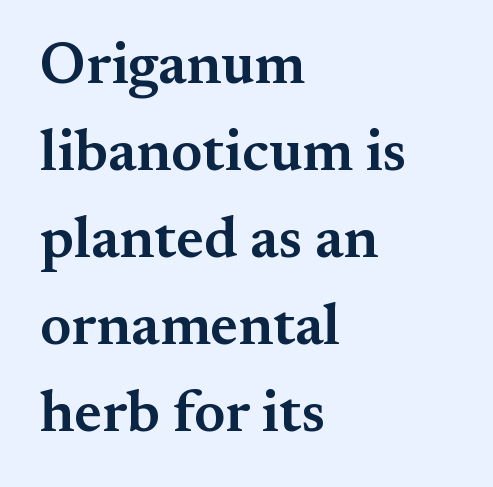
The image shows 58 px semibold serif type, upright; set left-aligned, normal line spacing (1.5x), normal letter spacing, not underlined; medium stroke contrast and a small x-height.
